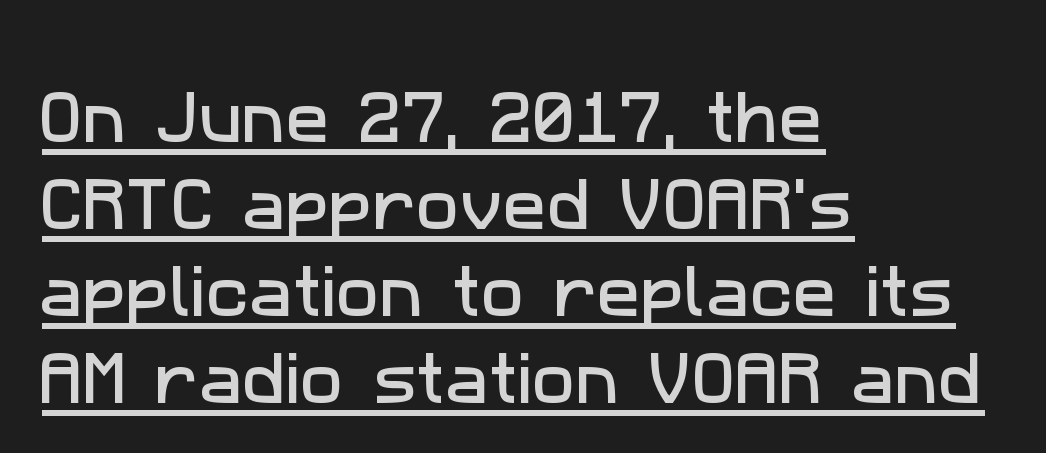
Q: Is the typeface a serif or a sans-serif typeface? A: Sans-serif.
Q: Is the text underlined? A: Yes.
Q: How is the paragraph aligned? A: Left-aligned.
Q: Is the spacing between letters normal or unusually wide? A: Normal.
Q: Is the spacing between lines tight, normal or loose? A: Normal.
Q: Width (condensed, normal, or wide)? A: Normal.
Q: Stroke contrast? A: Low.
Q: x-height? A: Medium.
Q: Monospaced? A: No.
